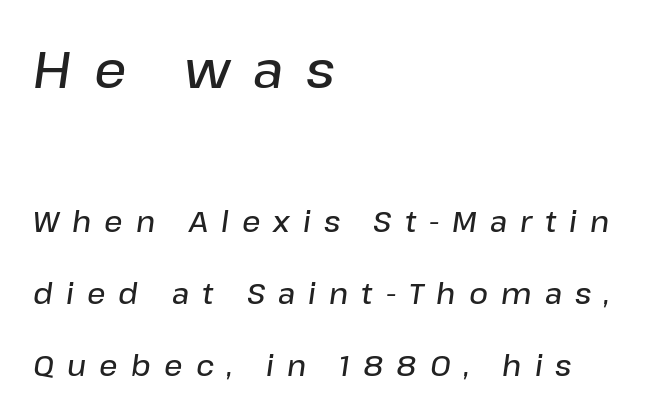
{"italic": "yes", "lean": "right", "slant_degrees": 8, "bold": "semi", "weight": "semibold", "width": "normal", "stroke_contrast": "low", "x_height": "medium", "monospaced": "no", "underline": "no", "align": "left", "line_spacing": "loose", "line_spacing_ratio": 2.48, "letter_spacing": "wide", "letter_spacing_em": 0.45, "larger_block": "first", "size_ratio": 1.76, "glyph_px": 51}
